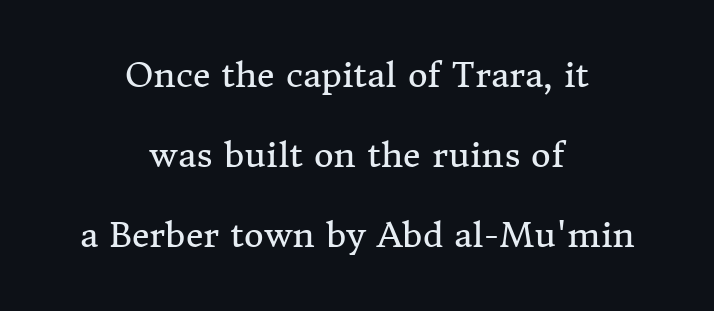
Q: Is the text bold? A: No.
Q: Is the text italic (slanted)? A: No, it is upright.
Q: Is the typeface a serif or a sans-serif typeface? A: Serif.
Q: Is the text underlined? A: No.
Q: How is the paragraph aligned? A: Centered.
Q: Is the spacing between letters normal or unusually wide? A: Normal.
Q: Is the spacing between lines tight, normal or loose? A: Loose.
Q: Width (condensed, normal, or wide)? A: Normal.
Q: Stroke contrast? A: Medium.
Q: x-height? A: Medium.
Q: Monospaced? A: No.
